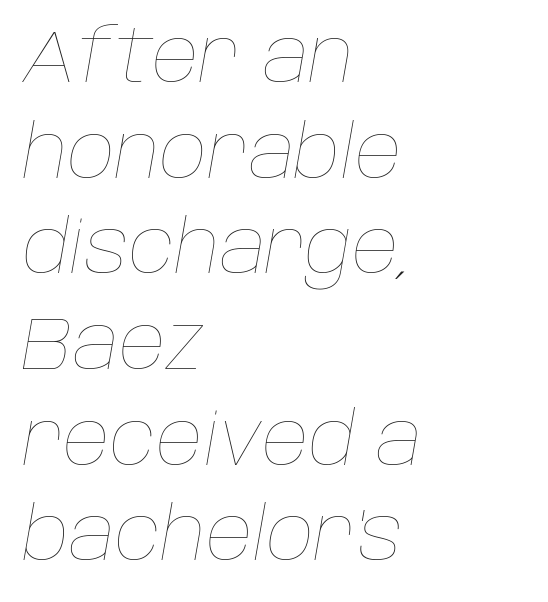
The image shows 73 px thin type, italic (leaning right); set left-aligned, normal line spacing (1.31x), normal letter spacing, not underlined; low stroke contrast and a large x-height.
